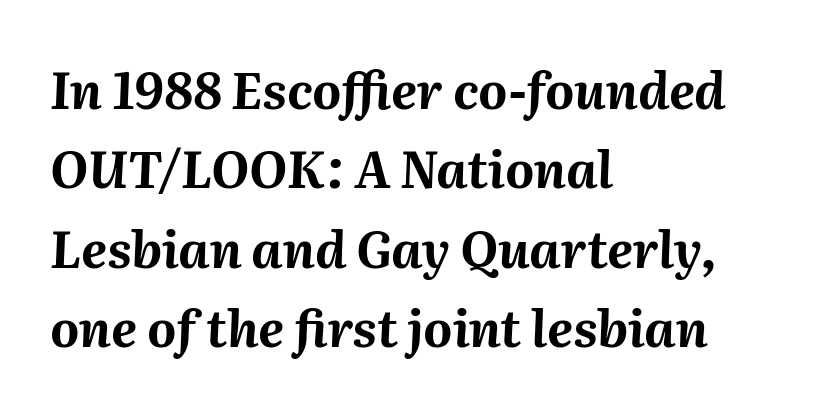
{"italic": "yes", "lean": "right", "slant_degrees": 2, "bold": "yes", "weight": "bold", "width": "normal", "stroke_contrast": "medium", "x_height": "medium", "monospaced": "no", "underline": "no", "align": "left", "line_spacing": "normal", "line_spacing_ratio": 1.59, "letter_spacing": "normal", "letter_spacing_em": 0.0, "glyph_px": 50}
